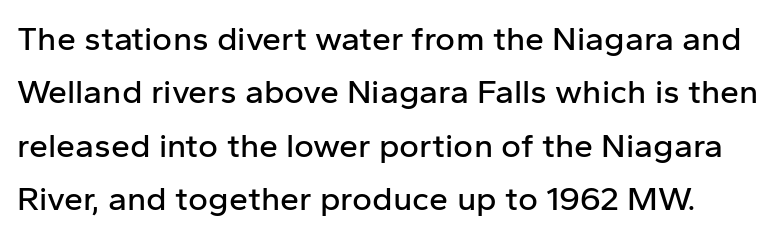
The image shows 34 px sans-serif type, upright; set normal line spacing (1.57x), normal letter spacing, not underlined; low stroke contrast and a medium x-height.
